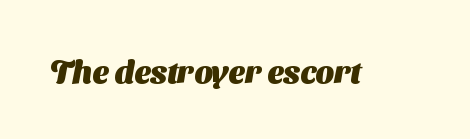
{"serif": "no", "bold": "yes", "weight": "heavy", "width": "normal", "stroke_contrast": "medium", "x_height": "medium", "monospaced": "no", "underline": "no", "letter_spacing": "normal", "letter_spacing_em": 0.0, "glyph_px": 32}
